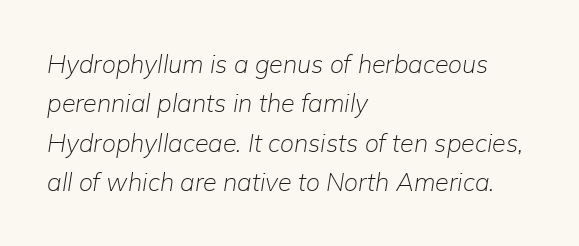
Q: Is the text bold? A: No.
Q: Is the text italic (slanted)? A: Yes, it leans right by about 9 degrees.
Q: Is the text underlined? A: No.
Q: How is the paragraph aligned? A: Left-aligned.
Q: Is the spacing between letters normal or unusually wide? A: Normal.
Q: Is the spacing between lines tight, normal or loose? A: Normal.
